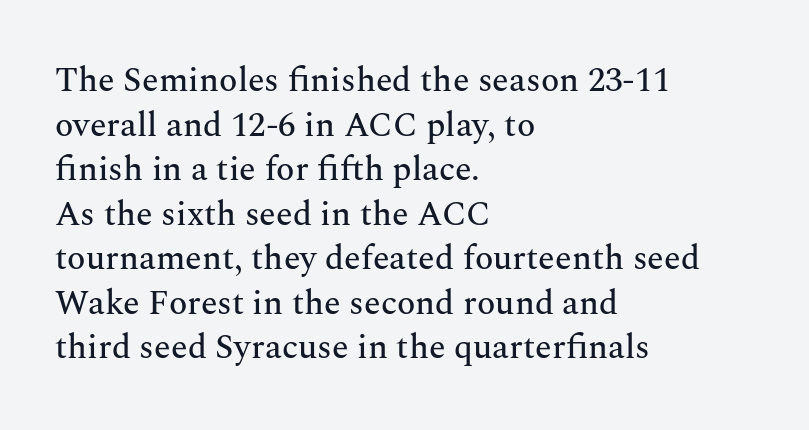
The image shows 34 px serif type, upright; set left-aligned, normal line spacing (1.31x), normal letter spacing, not underlined; medium stroke contrast and a medium x-height.
